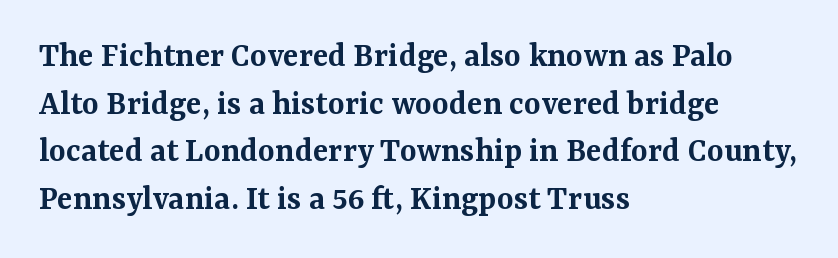
The image shows 36 px semibold serif type, upright; set left-aligned, normal line spacing (1.32x), normal letter spacing, not underlined; medium stroke contrast and a medium x-height.
